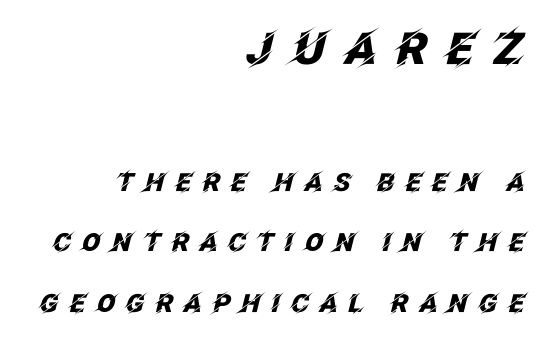
The face used here is proportionally spaced, like ordinary book or web type. The text block is weighted toward the right margin, trailing off unevenly leftward. Clear beneath every line of the passage. The letters are bold, with thick, heavy strokes.
